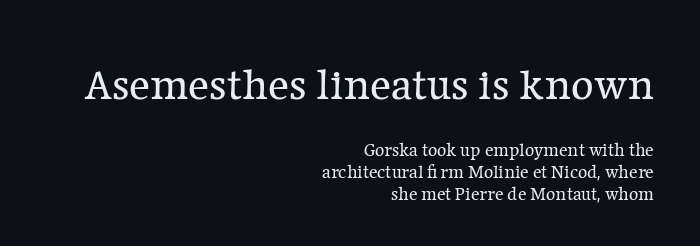
Q: Is the text bold? A: No.
Q: Is the text italic (slanted)? A: No, it is upright.
Q: Is the typeface a serif or a sans-serif typeface? A: Serif.
Q: Is the text underlined? A: No.
Q: How is the paragraph aligned? A: Right-aligned.
Q: Is the spacing between letters normal or unusually wide? A: Normal.
Q: Which block of text is set in a larger size, the first (top) or the second (bottom)? A: The first (top) one.
Q: Width (condensed, normal, or wide)? A: Normal.
Q: Stroke contrast? A: Low.
Q: x-height? A: Medium.
Q: Monospaced? A: No.
